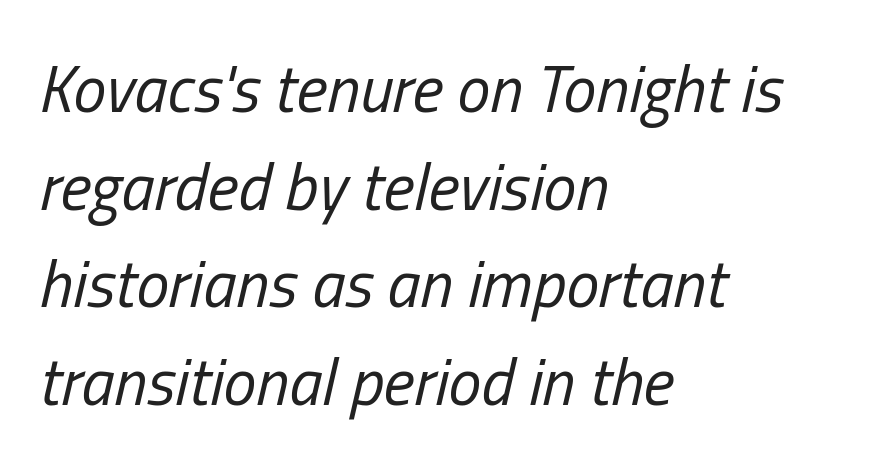
Q: Is the text bold? A: No.
Q: Is the text italic (slanted)? A: Yes, it leans right by about 13 degrees.
Q: Is the text underlined? A: No.
Q: How is the paragraph aligned? A: Left-aligned.
Q: Is the spacing between letters normal or unusually wide? A: Normal.
Q: Is the spacing between lines tight, normal or loose? A: Normal.
Q: Width (condensed, normal, or wide)? A: Condensed.
Q: Stroke contrast? A: Low.
Q: x-height? A: Medium.
Q: Monospaced? A: No.
